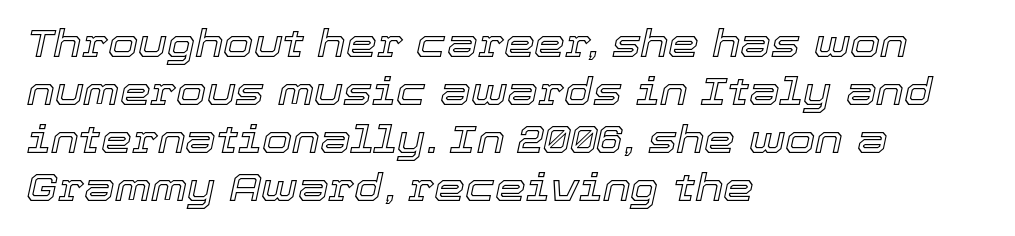
Q: Is the text italic (slanted)? A: Yes, it leans right by about 12 degrees.
Q: Is the text underlined? A: No.
Q: How is the paragraph aligned? A: Left-aligned.
Q: Is the spacing between letters normal or unusually wide? A: Normal.
Q: Width (condensed, normal, or wide)? A: Normal.
Q: x-height? A: Medium.
Q: Monospaced? A: No.
